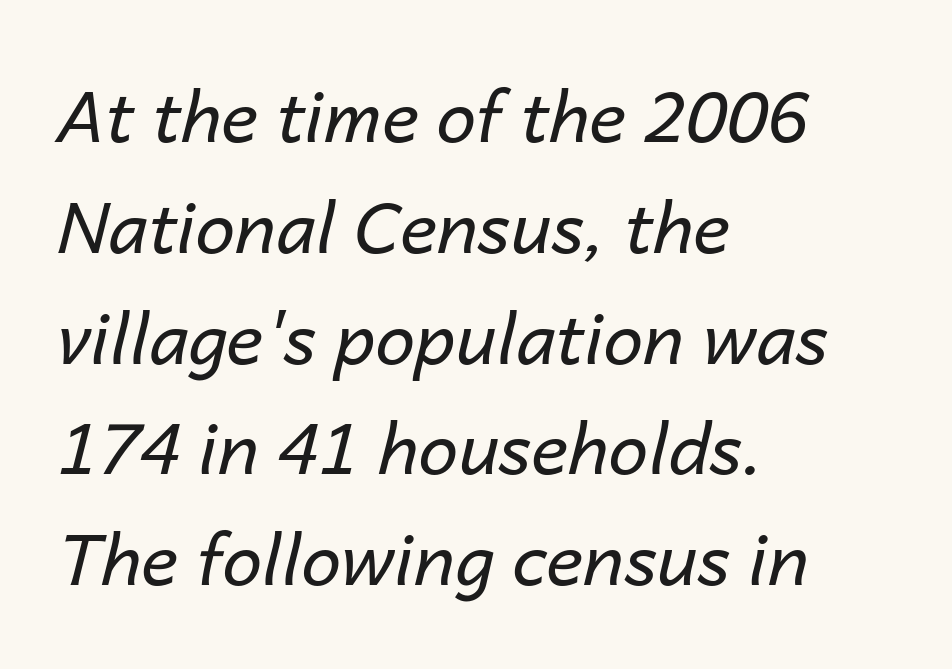
The image shows 71 px regular-weight type, italic (leaning right); set left-aligned, normal line spacing (1.56x), normal letter spacing, not underlined; low stroke contrast and a medium x-height.
